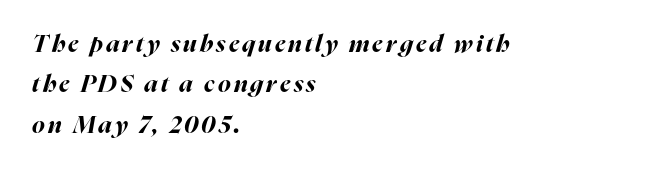
{"italic": "yes", "lean": "right", "slant_degrees": 16, "bold": "yes", "underline": "no", "align": "left", "line_spacing": "normal", "line_spacing_ratio": 1.68, "glyph_px": 24}
